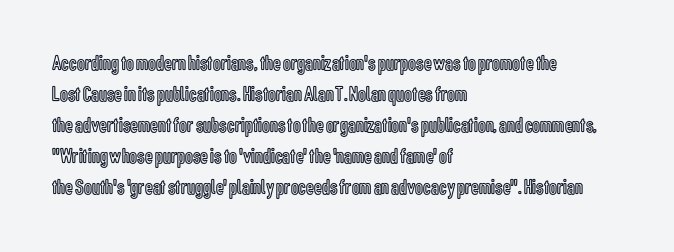
The image shows 22 px text type, upright; set left-aligned, normal line spacing (1.41x), normal letter spacing, not underlined.
